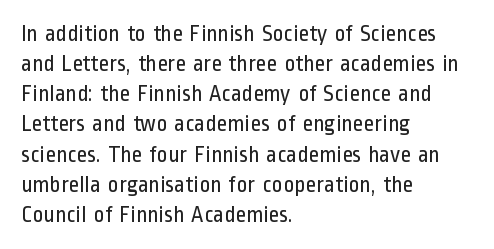
{"italic": "no", "bold": "no", "underline": "no", "align": "left", "line_spacing": "normal", "line_spacing_ratio": 1.31, "letter_spacing": "normal", "letter_spacing_em": 0.0, "glyph_px": 23}
